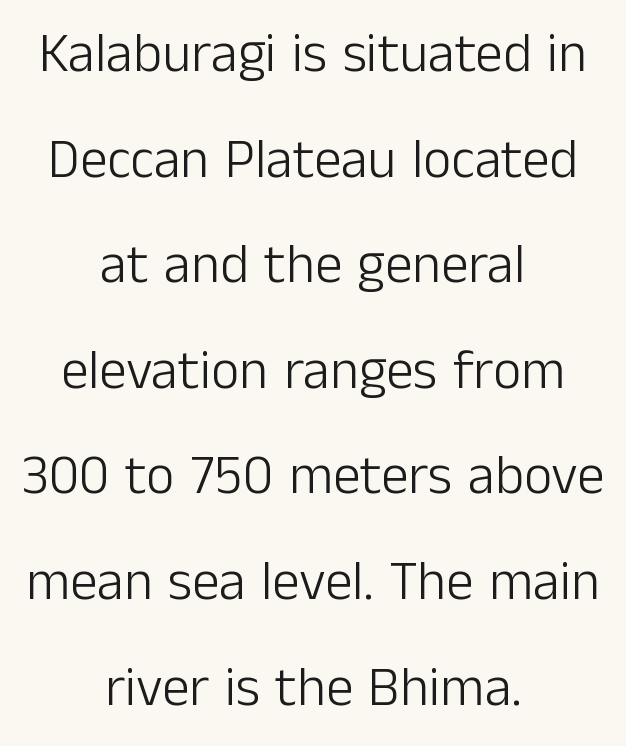
The image shows 55 px light sans-serif type, upright; set centered, loose line spacing (1.92x), normal letter spacing, not underlined; low stroke contrast and a medium x-height.
